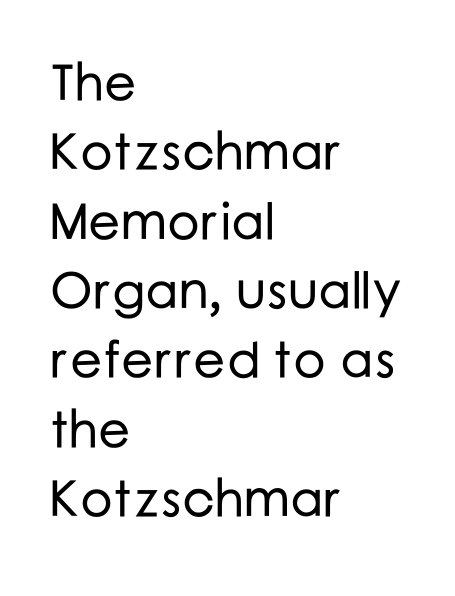
The lines are quadded left. Here the designer chose a conventional face with non-uniform glyph widths. Every stem runs plumb, perpendicular to the baseline. Each word holds together tightly as a unit, with standard inter-letter gaps. Classification — sans serif. Does the leading feel generous? No, just average.
